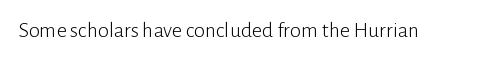
Q: Is the text bold? A: No.
Q: Is the text italic (slanted)? A: No, it is upright.
Q: Is the text underlined? A: No.
Q: Is the spacing between letters normal or unusually wide? A: Normal.
